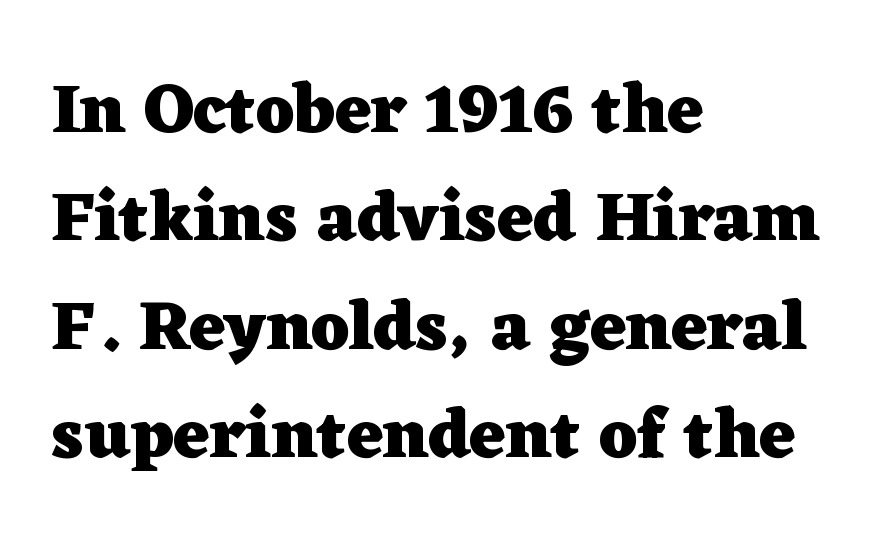
Regular leading. The setting favours the left margin, as ordinary paragraphs usually do. Caption: standard tracking, unaltered. Bare-footed words on every line.
